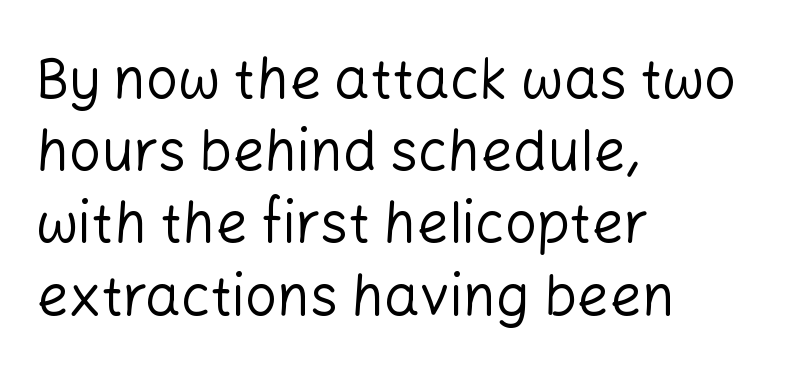
Posture: straight, roman, zero tilt. Left-aligned paragraph, ragged on the right. The foot of each line stays bare and open. Stroke thickness stays within the range of a standard reading face or lighter.
